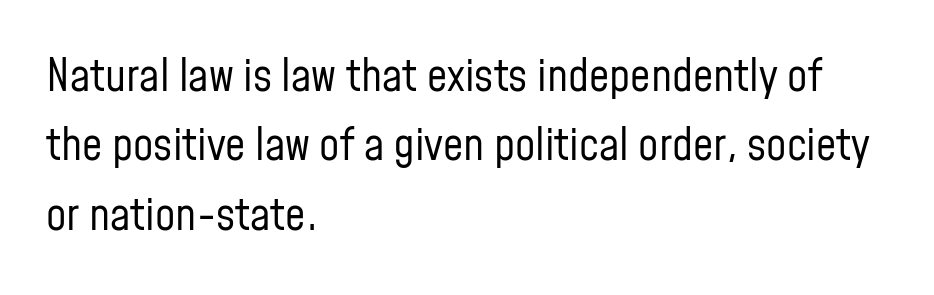
The image shows 45 px regular-weight, condensed sans-serif type, upright; set left-aligned, normal line spacing (1.54x), normal letter spacing, not underlined; low stroke contrast and a medium x-height.
